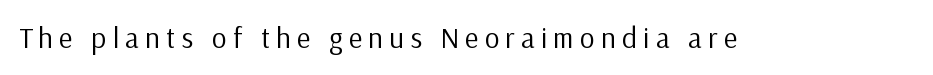
{"serif": "no", "italic": "no", "bold": "no", "weight": "regular", "width": "normal", "stroke_contrast": "low", "x_height": "medium", "monospaced": "no", "underline": "no", "letter_spacing": "wide", "letter_spacing_em": 0.21, "glyph_px": 29}
